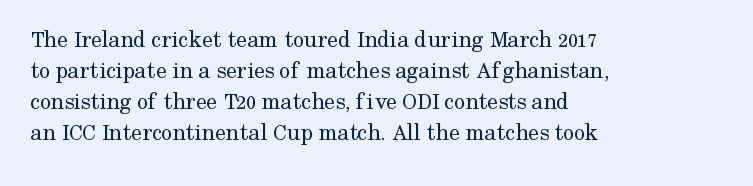
{"italic": "no", "bold": "no", "underline": "no", "align": "left", "line_spacing": "normal", "line_spacing_ratio": 1.29, "letter_spacing": "normal", "letter_spacing_em": 0.0, "glyph_px": 24}
